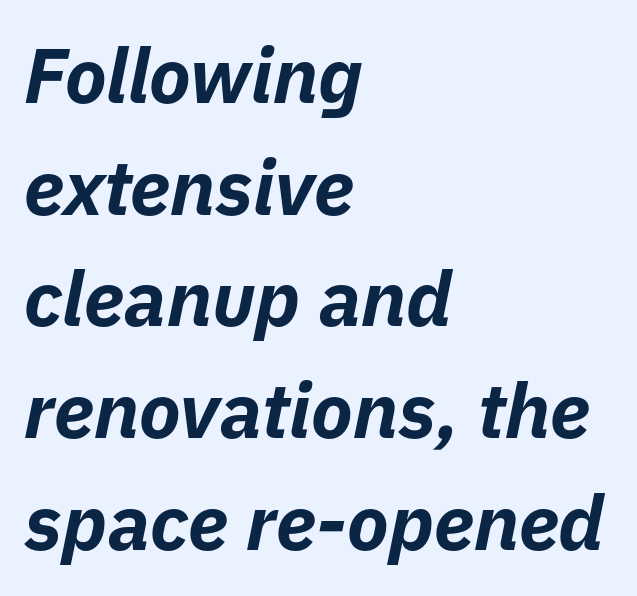
{"italic": "yes", "lean": "right", "slant_degrees": 11, "bold": "yes", "weight": "bold", "width": "normal", "stroke_contrast": "low", "x_height": "medium", "monospaced": "no", "underline": "no", "align": "left", "line_spacing": "normal", "line_spacing_ratio": 1.45, "letter_spacing": "normal", "letter_spacing_em": 0.0, "glyph_px": 77}
